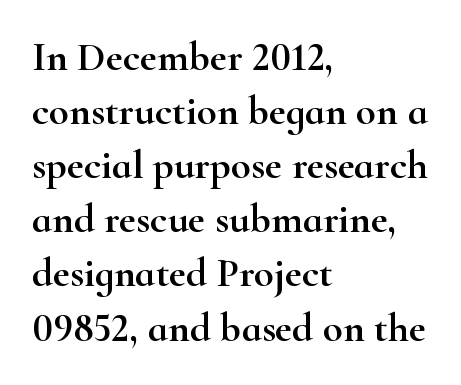
Q: Is the text italic (slanted)? A: No, it is upright.
Q: Is the typeface a serif or a sans-serif typeface? A: Serif.
Q: Is the text underlined? A: No.
Q: How is the paragraph aligned? A: Left-aligned.
Q: Is the spacing between letters normal or unusually wide? A: Normal.
Q: Is the spacing between lines tight, normal or loose? A: Normal.
Q: Width (condensed, normal, or wide)? A: Wide.
Q: Stroke contrast? A: High.
Q: x-height? A: Small.
Q: Monospaced? A: No.
